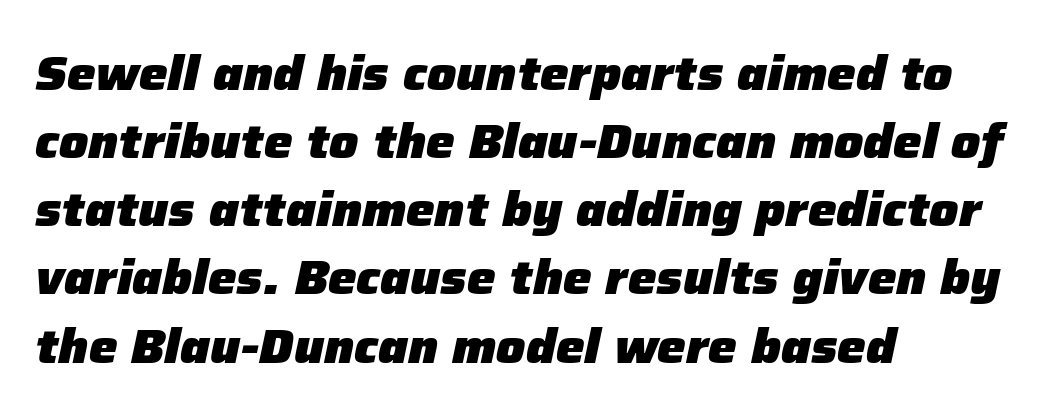
The image shows 48 px heavy type, italic (leaning right); set left-aligned, normal line spacing (1.42x), normal letter spacing, not underlined; low stroke contrast and a medium x-height.
